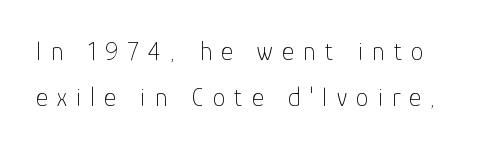
The image shows 26 px text type, upright; set line spacing 1.78x, unusually wide letter spacing (+0.35 em), not underlined.
